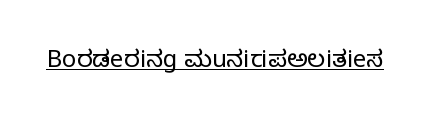
Q: Is the text bold? A: No.
Q: Is the text italic (slanted)? A: No, it is upright.
Q: Is the text underlined? A: Yes.
Q: Is the spacing between letters normal or unusually wide? A: Normal.
